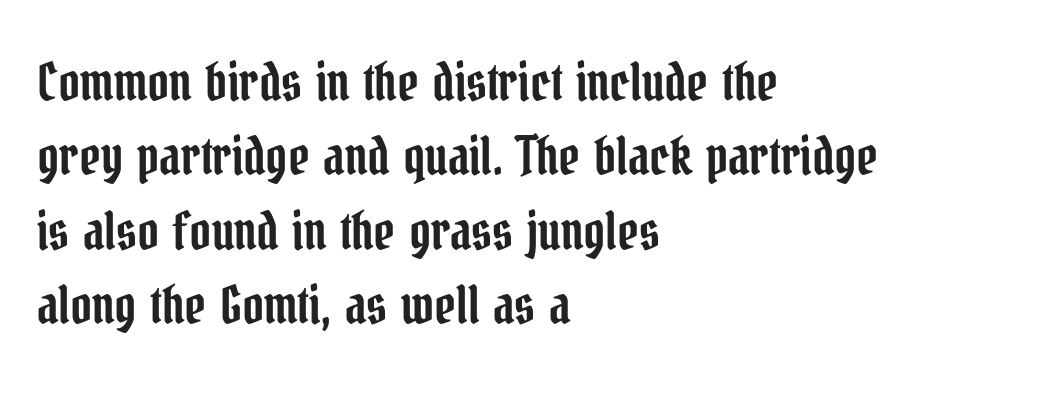
The image shows 52 px condensed serif type, upright; set left-aligned, normal line spacing (1.43x), normal letter spacing, not underlined; low stroke contrast and a medium x-height.
